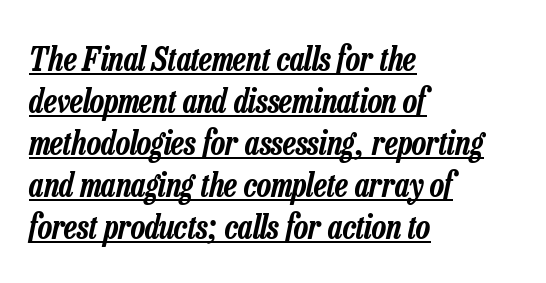
{"italic": "yes", "lean": "right", "slant_degrees": 13, "width": "condensed", "stroke_contrast": "low", "x_height": "medium", "monospaced": "no", "underline": "yes", "align": "left", "line_spacing": "normal", "line_spacing_ratio": 1.27, "letter_spacing": "normal", "letter_spacing_em": 0.0, "glyph_px": 33}
